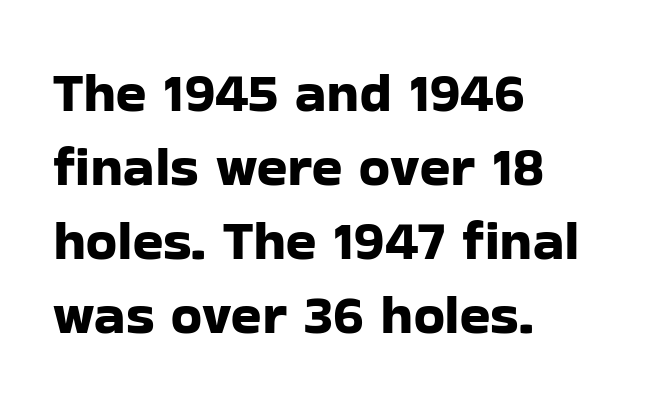
These lines are rendered in a variable-pitch font. Evenly set lines give the paragraph a standard silhouette. The font's upright variant was chosen for this text. Descender tails drop into unmarked territory. The paragraph shown leans on its left margin. No feet cap the strokes, marking this as sans-serif type.
